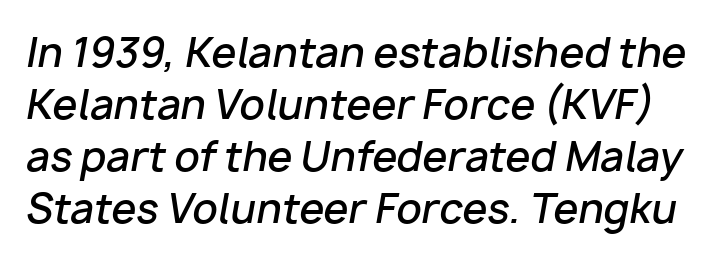
The image shows 40 px semibold type, italic (leaning right); set normal line spacing (1.3x), normal letter spacing, not underlined; low stroke contrast and a medium x-height.
